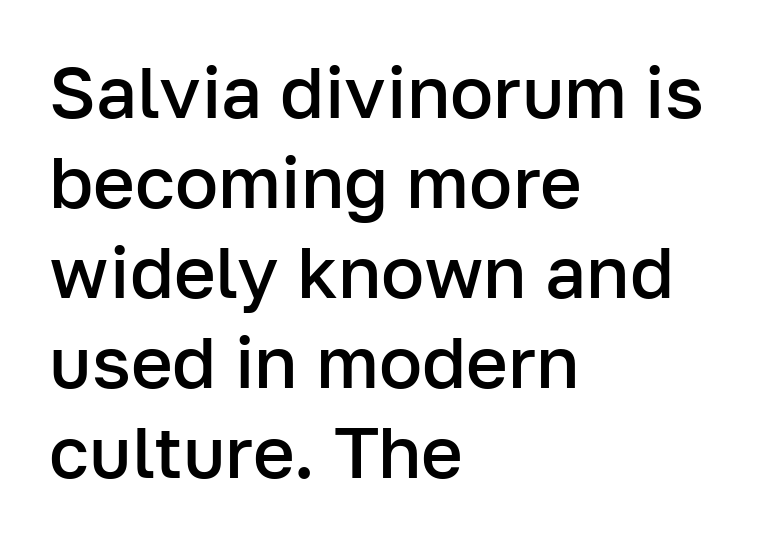
{"serif": "no", "italic": "no", "bold": "semi", "weight": "semibold", "width": "normal", "stroke_contrast": "low", "x_height": "medium", "monospaced": "no", "underline": "no", "align": "left", "line_spacing": "normal", "line_spacing_ratio": 1.25, "letter_spacing": "normal", "letter_spacing_em": 0.0, "glyph_px": 72}
